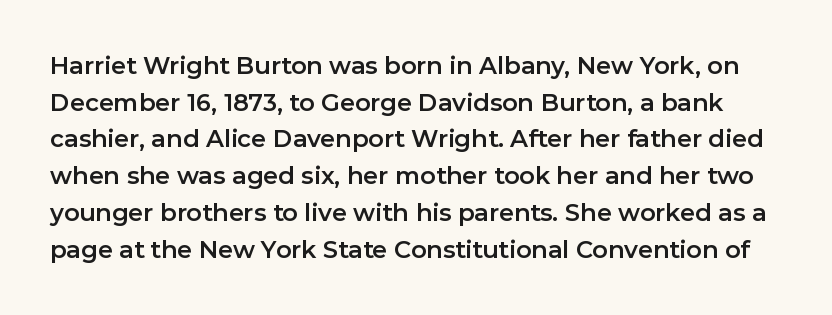
The image shows 24 px text type, upright; set normal line spacing (1.53x), normal letter spacing, not underlined.
